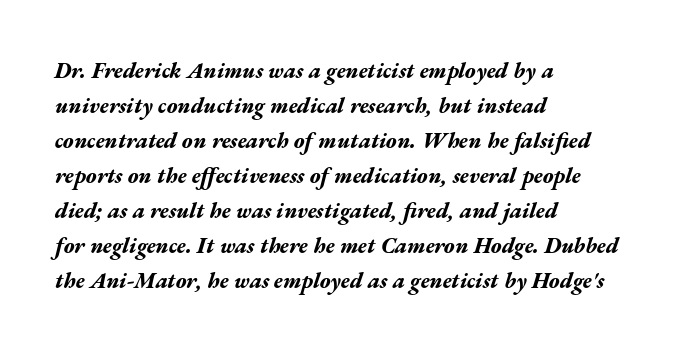
The image shows 22 px bold type, italic (leaning right); set left-aligned, normal line spacing (1.59x), normal letter spacing, not underlined.
